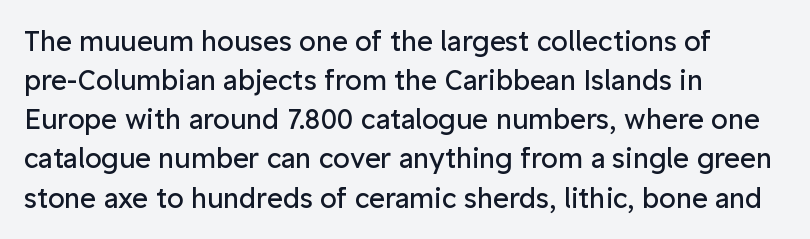
Default kerning and tracking; the words read as compact shapes. No heavy texture on the line: the type isn't bold. A roman cut, with each character standing at attention. Notice how the passage keeps a crisp vertical edge on the left only. Bare-footed words on every line.
